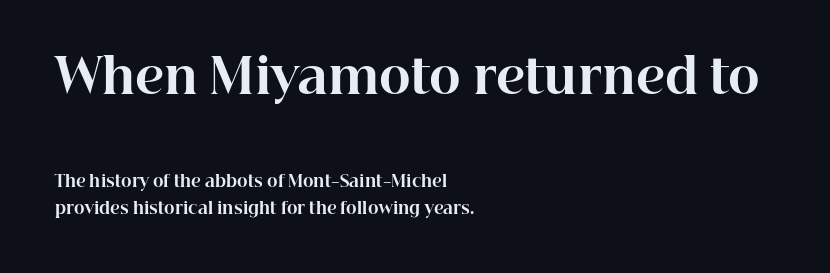
{"serif": "yes", "italic": "no", "bold": "yes", "weight": "bold", "width": "normal", "stroke_contrast": "high", "x_height": "medium", "monospaced": "no", "underline": "no", "align": "left", "line_spacing": "normal", "line_spacing_ratio": 1.68, "letter_spacing": "normal", "letter_spacing_em": 0.0, "larger_block": "first", "size_ratio": 3.0, "glyph_px": 48}
